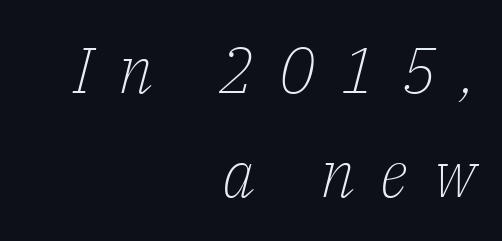
Q: Is the text bold? A: No.
Q: Is the text italic (slanted)? A: Yes, it leans right by about 14 degrees.
Q: Is the typeface a serif or a sans-serif typeface? A: Serif.
Q: Is the text underlined? A: No.
Q: How is the paragraph aligned? A: Right-aligned.
Q: Is the spacing between letters normal or unusually wide? A: Unusually wide.
Q: Is the spacing between lines tight, normal or loose? A: Normal.
Q: Width (condensed, normal, or wide)? A: Normal.
Q: Stroke contrast? A: Low.
Q: x-height? A: Medium.
Q: Monospaced? A: No.
